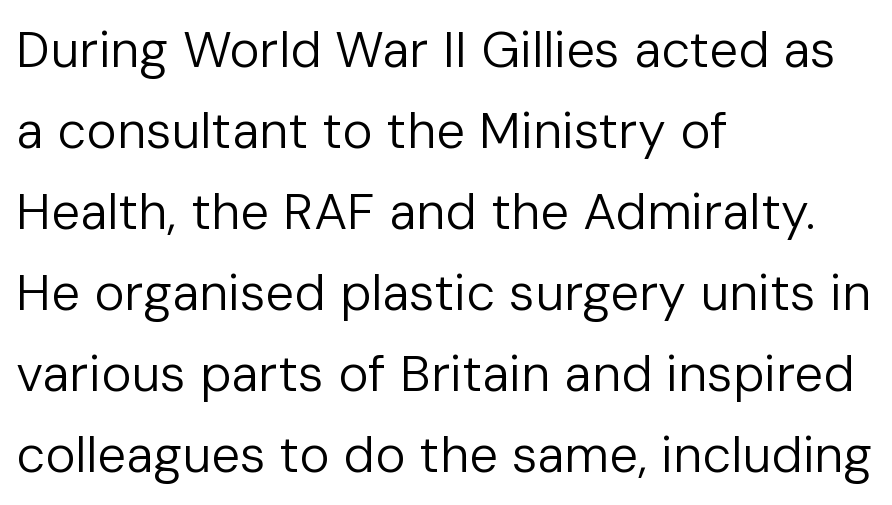
What stands out about the letter spacing? Nothing — it is the standard amount. Words float on clear page, feet unadorned. Tall strokes in this sample are plumb rather than angled. Nope, no serifs anywhere on these letters. Compared with a typical body face, this is equally light or lighter still.
